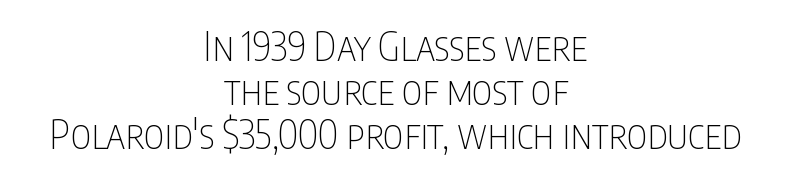
The image shows 39 px thin, condensed sans-serif type, upright; set centered, tight line spacing (1.13x), normal letter spacing, not underlined; low stroke contrast and a large x-height.
